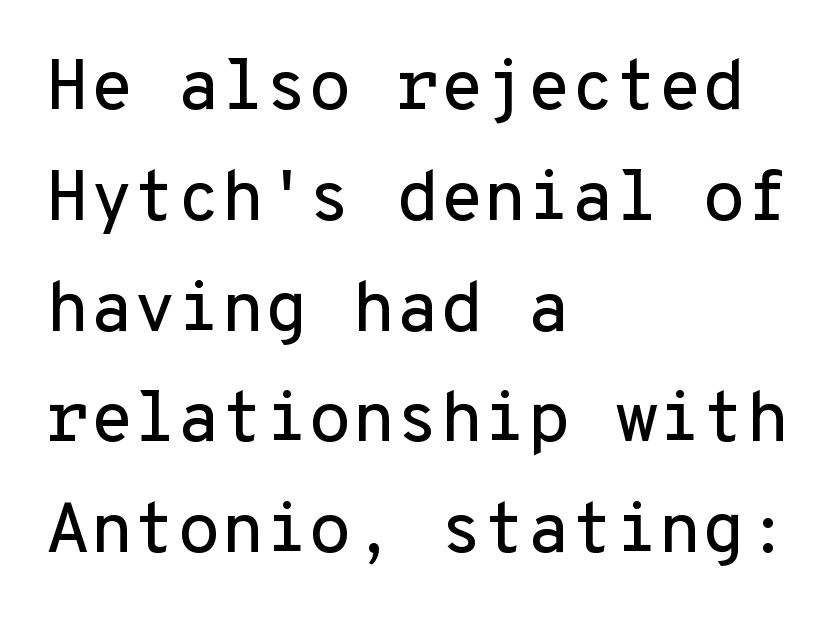
Honestly, the row spacing looks completely unremarkable. Observe the ordinary spacing: letters are neighbours, not strangers. Each row of text sits above clean, open space. In CSS terms this would be text-align: left.
